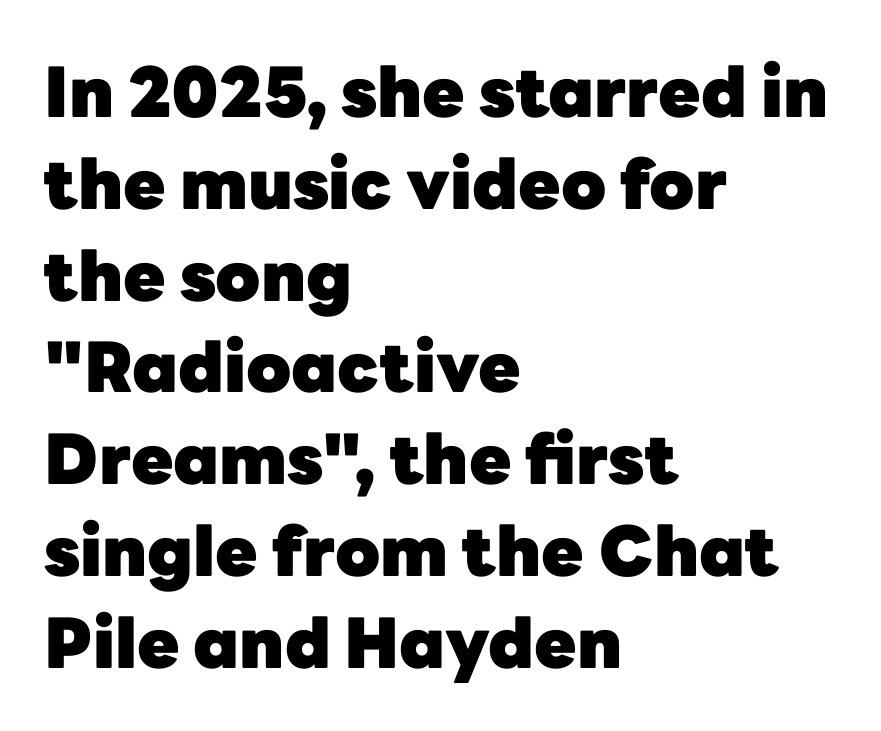
{"serif": "no", "italic": "no", "bold": "yes", "weight": "heavy", "width": "normal", "stroke_contrast": "low", "x_height": "medium", "monospaced": "no", "underline": "no", "align": "left", "line_spacing": "normal", "line_spacing_ratio": 1.33, "letter_spacing": "normal", "letter_spacing_em": 0.0, "glyph_px": 69}
